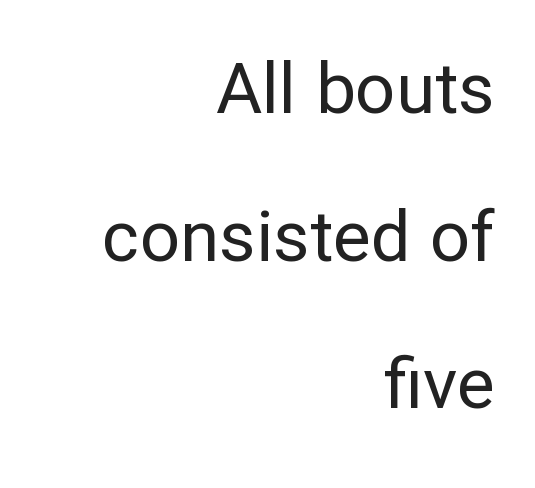
The image shows 71 px regular-weight sans-serif type, upright; set right-aligned, loose line spacing (2.08x), normal letter spacing, not underlined; low stroke contrast and a medium x-height.
